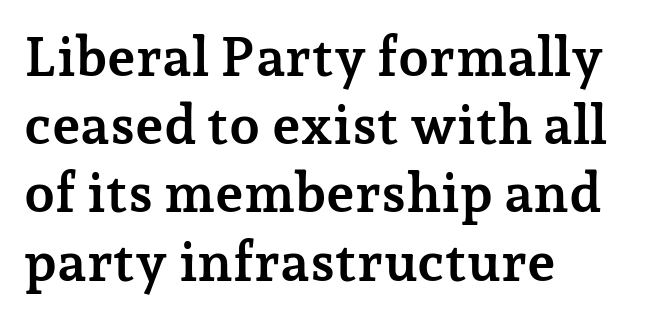
The image shows 55 px semibold serif type, upright; set left-aligned, line spacing 1.24x, normal letter spacing, not underlined; low stroke contrast and a medium x-height.
